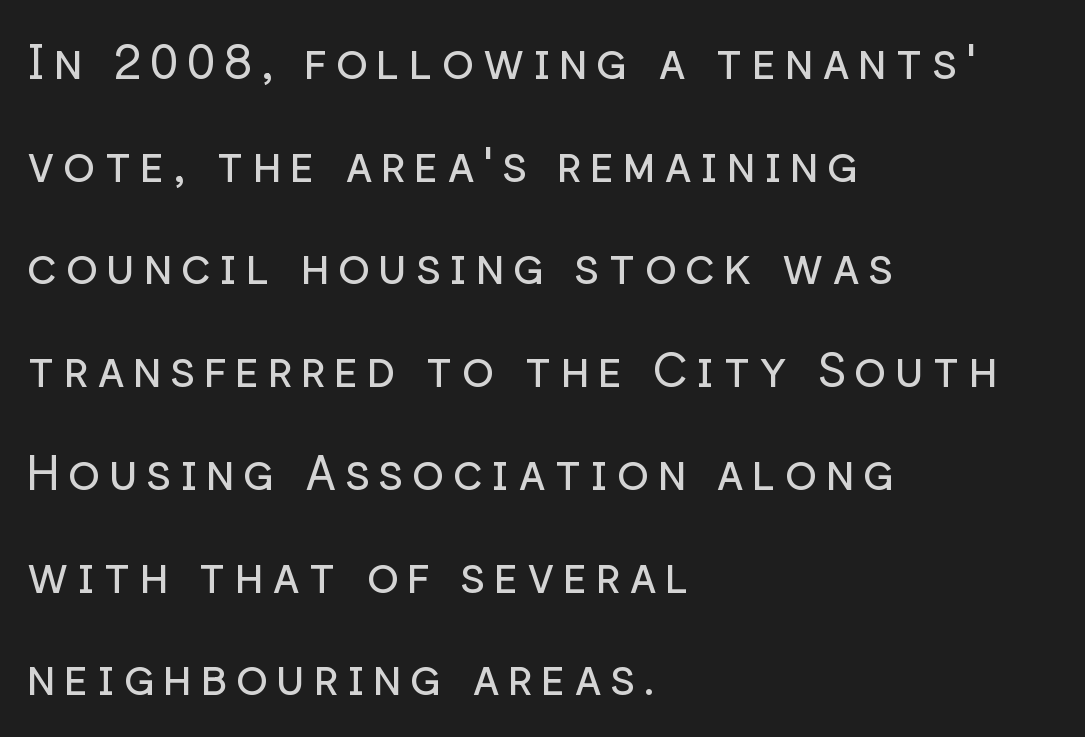
{"serif": "no", "italic": "no", "bold": "no", "weight": "regular", "width": "normal", "stroke_contrast": "low", "x_height": "medium", "monospaced": "no", "underline": "no", "align": "left", "line_spacing": "loose", "line_spacing_ratio": 2.14, "glyph_px": 48}
